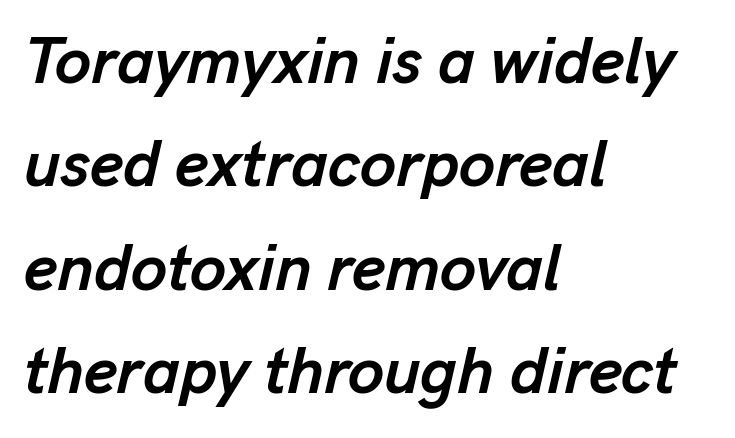
{"italic": "yes", "lean": "right", "slant_degrees": 13, "bold": "yes", "weight": "semibold", "width": "normal", "stroke_contrast": "low", "x_height": "medium", "monospaced": "no", "underline": "no", "align": "left", "line_spacing": "normal", "line_spacing_ratio": 1.59, "letter_spacing": "normal", "letter_spacing_em": 0.0, "glyph_px": 65}
